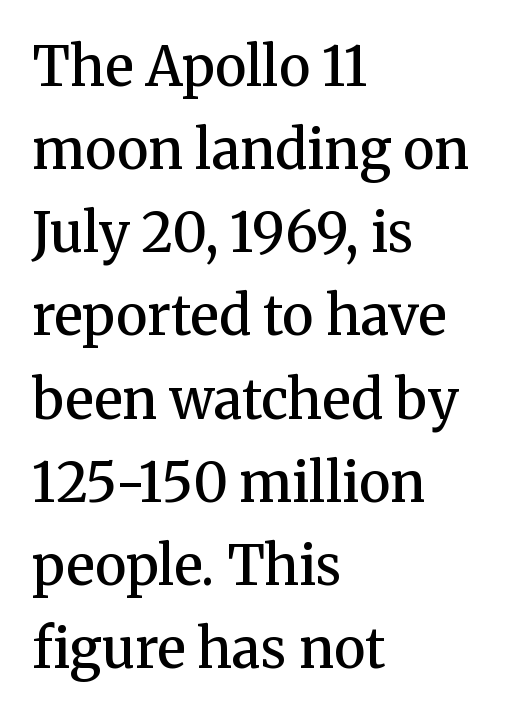
Q: Is the text bold? A: Semi-bold.
Q: Is the text italic (slanted)? A: No, it is upright.
Q: Is the typeface a serif or a sans-serif typeface? A: Serif.
Q: Is the text underlined? A: No.
Q: How is the paragraph aligned? A: Left-aligned.
Q: Is the spacing between letters normal or unusually wide? A: Normal.
Q: Is the spacing between lines tight, normal or loose? A: Normal.
Q: Width (condensed, normal, or wide)? A: Normal.
Q: Stroke contrast? A: Medium.
Q: x-height? A: Medium.
Q: Monospaced? A: No.
